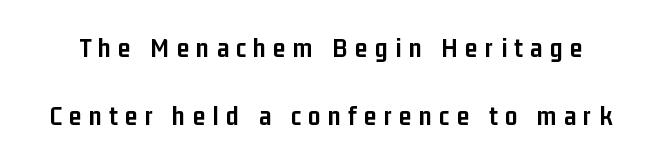
{"serif": "no", "italic": "no", "bold": "yes", "weight": "semibold", "width": "condensed", "stroke_contrast": "low", "x_height": "medium", "monospaced": "no", "underline": "no", "line_spacing": "loose", "line_spacing_ratio": 2.42, "letter_spacing": "wide", "letter_spacing_em": 0.26, "glyph_px": 28}
